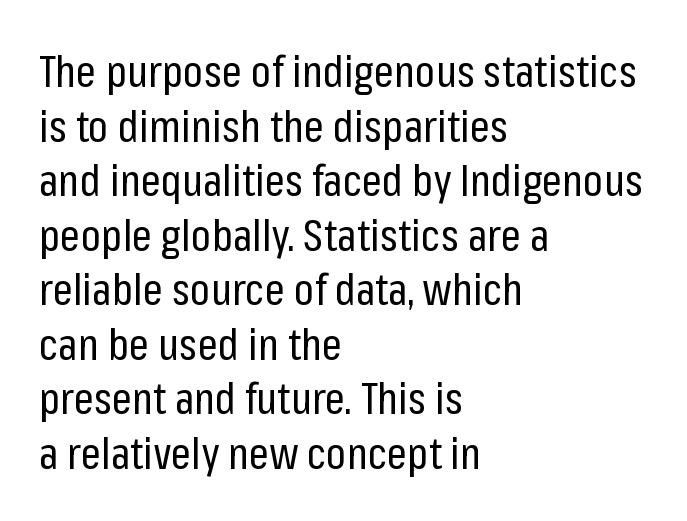
{"serif": "no", "italic": "no", "bold": "no", "weight": "regular", "width": "condensed", "stroke_contrast": "low", "x_height": "medium", "monospaced": "no", "underline": "no", "align": "left", "line_spacing_ratio": 1.24, "letter_spacing": "normal", "letter_spacing_em": 0.0, "glyph_px": 44}
